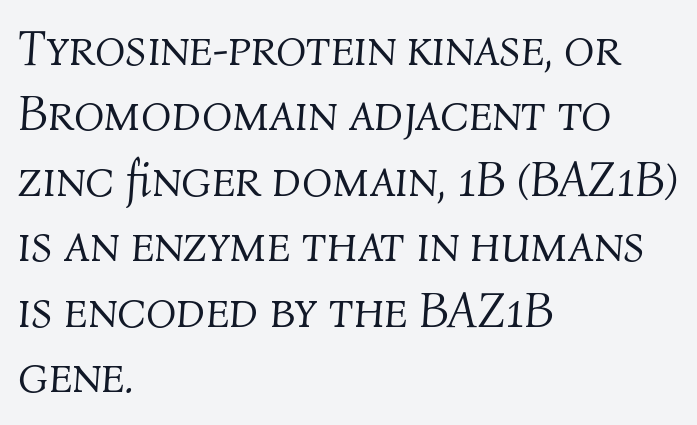
Beneath every word, the page is bare. Between one letter and the next there's only the usual sliver of space. The letters advance in unequal steps, a hallmark of proportional type. The passage shown stacks its lines at a standard gap. Weight class: somewhere from thin through regular. In terms of posture, this sample is oblique.
